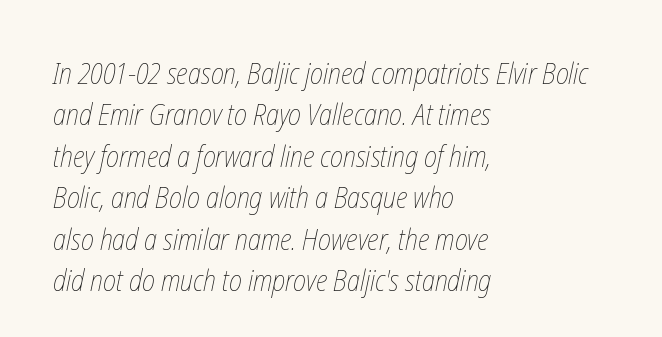
The letterforms sit at book weight or below. These lines stack with their left ends in a neat column. You could not count columns in this text — the font is proportionally spaced. Nobody drew a line under any word here.
